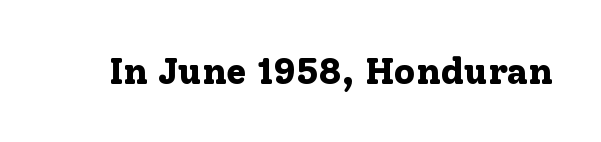
{"serif": "yes", "italic": "no", "bold": "yes", "weight": "bold", "width": "normal", "stroke_contrast": "low", "x_height": "medium", "monospaced": "no", "underline": "no", "letter_spacing": "normal", "letter_spacing_em": 0.0, "glyph_px": 37}
